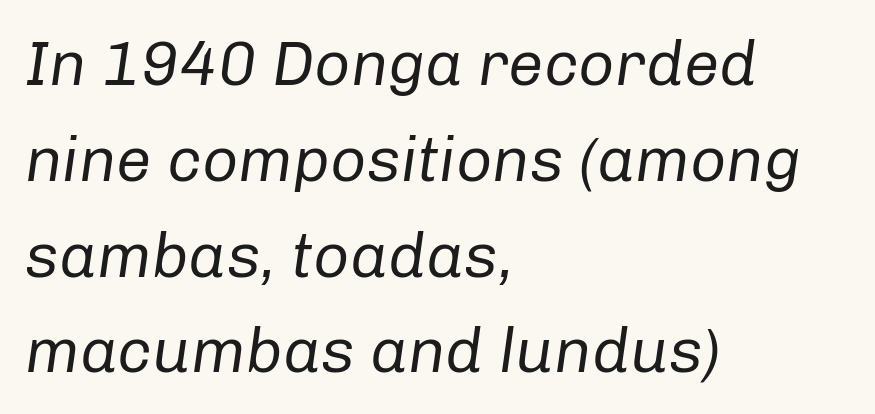
{"italic": "yes", "lean": "right", "slant_degrees": 8, "bold": "no", "weight": "regular", "width": "normal", "stroke_contrast": "low", "x_height": "medium", "monospaced": "no", "underline": "no", "align": "left", "line_spacing": "normal", "line_spacing_ratio": 1.52, "letter_spacing": "normal", "letter_spacing_em": 0.0, "glyph_px": 63}
